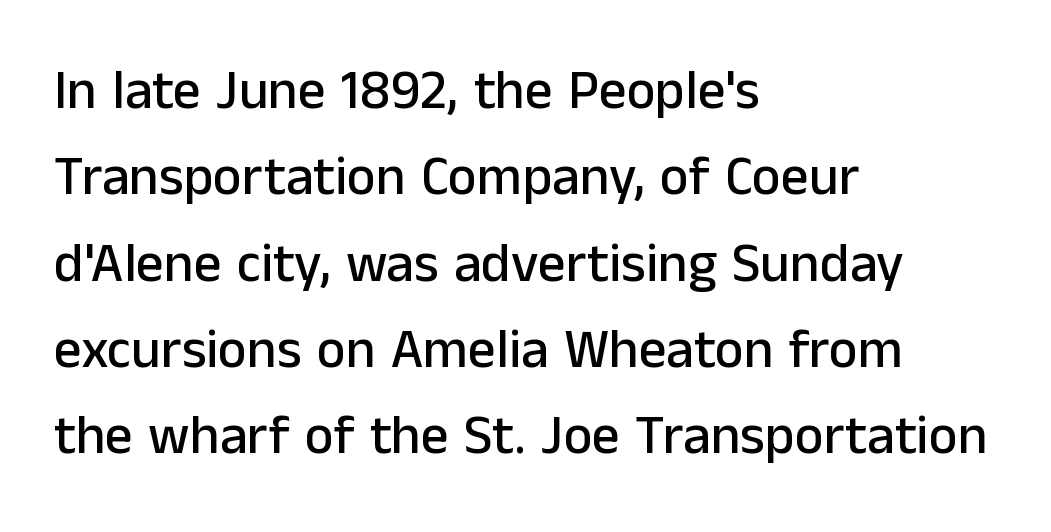
{"serif": "no", "italic": "no", "width": "normal", "stroke_contrast": "low", "x_height": "medium", "monospaced": "no", "underline": "no", "align": "left", "line_spacing": "normal", "line_spacing_ratio": 1.57, "letter_spacing": "normal", "letter_spacing_em": 0.0, "glyph_px": 55}
